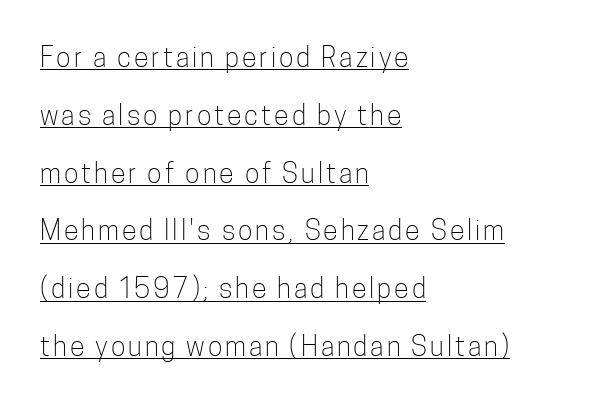
The image shows 27 px text type, upright; set left-aligned, loose line spacing (2.14x), underlined.
